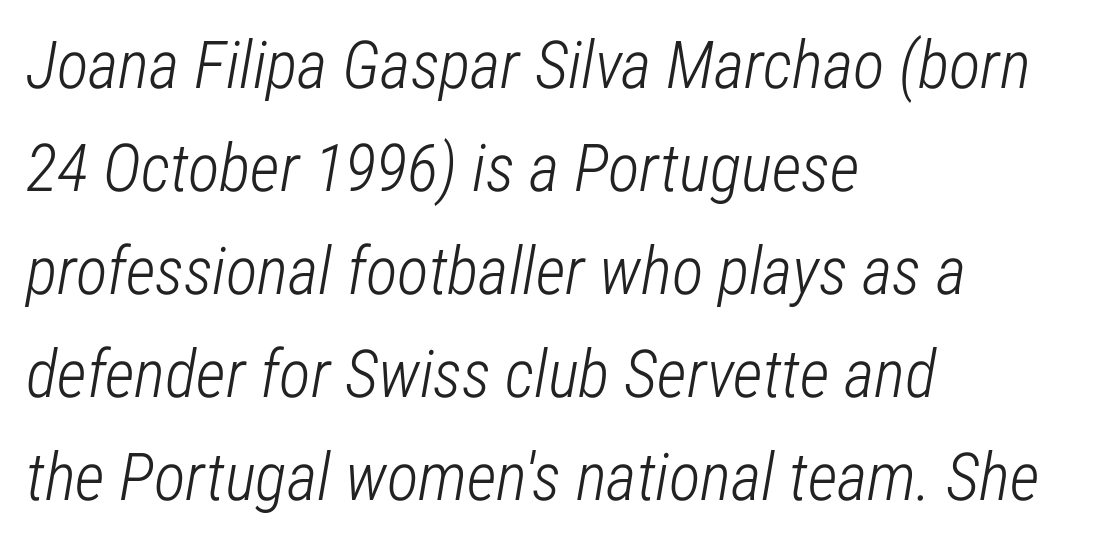
The letterforms sit at book weight or below. Compared with typical paragraphs, the rows here are spaced about the same. A clean baseline with only descenders dipping below it. The letterforms sit shoulder to shoulder at normal distance. Italic? Definitely — the glyphs are oblique. Does the copy run flush right? No — it runs flush left.
